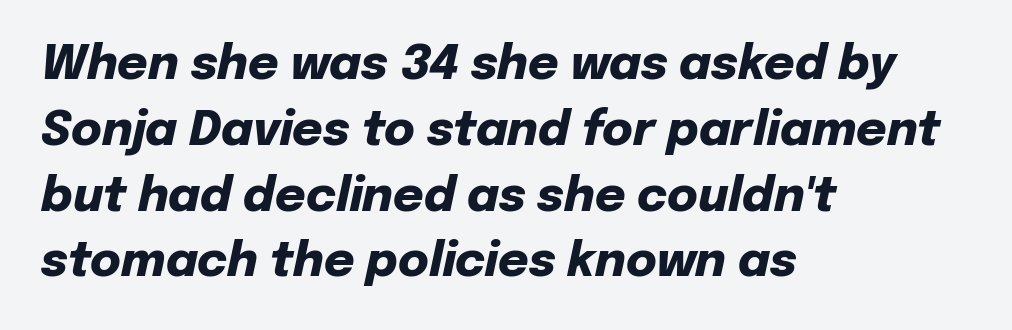
The image shows 47 px heavy type, italic (leaning right); set left-aligned, normal line spacing (1.4x), normal letter spacing, not underlined; low stroke contrast and a medium x-height.
